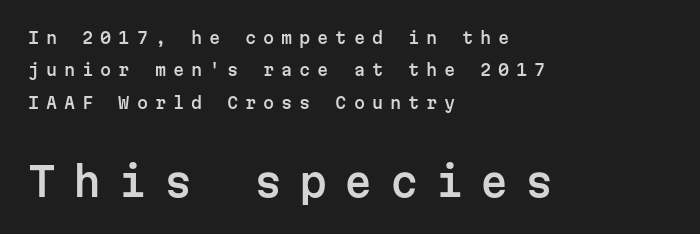
{"serif": "no", "italic": "no", "width": "normal", "stroke_contrast": "low", "x_height": "medium", "monospaced": "yes", "underline": "no", "align": "left", "line_spacing": "loose", "line_spacing_ratio": 2.03, "letter_spacing": "wide", "letter_spacing_em": 0.43, "larger_block": "second", "size_ratio": 2.5, "glyph_px": 40}
